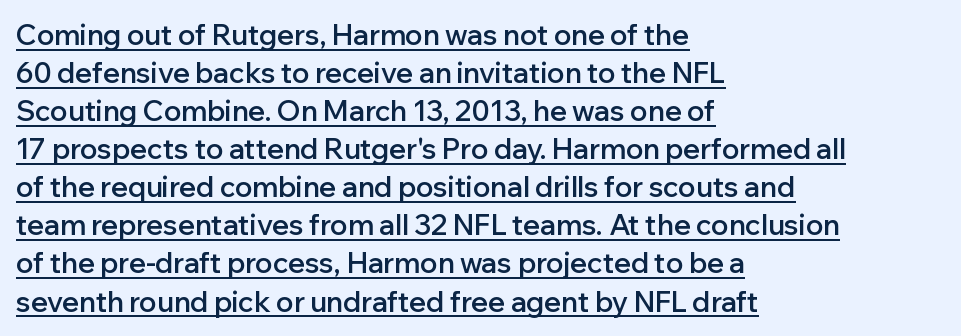
{"serif": "no", "italic": "no", "bold": "semi", "weight": "semibold", "width": "normal", "stroke_contrast": "low", "x_height": "medium", "monospaced": "no", "underline": "yes", "align": "left", "line_spacing": "normal", "line_spacing_ratio": 1.36, "letter_spacing": "normal", "letter_spacing_em": 0.0, "glyph_px": 28}
